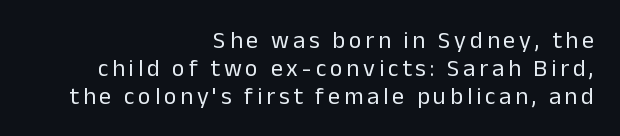
A bare baseline throughout the passage. The characters are drawn with everyday or finer stroke widths. Is the block centered? No — it sits flush against the right margin. This is roman type, the default non-slanted kind.
